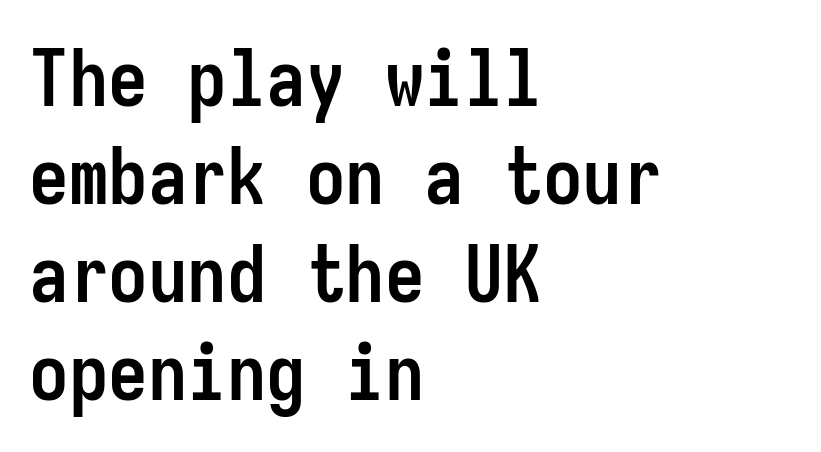
Quick note: underline off. Look at the stroke-to-counter ratio: heavy, a bold. What stands out about the letter spacing? Nothing — it is the standard amount. The setting favours the left margin, as ordinary paragraphs usually do.
